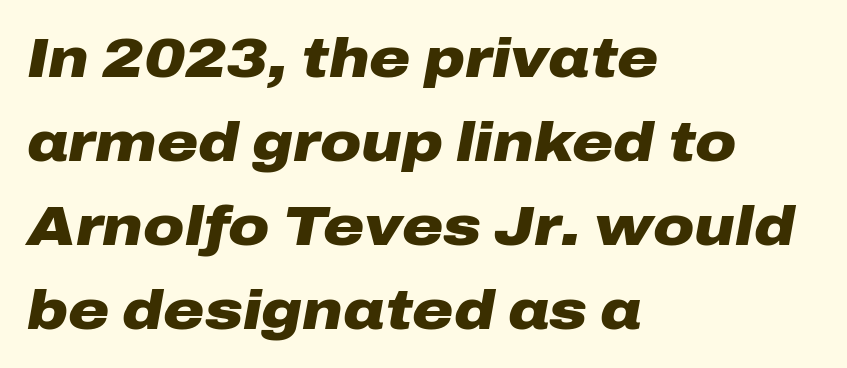
Q: Is the text bold? A: Yes.
Q: Is the text italic (slanted)? A: Yes, it leans right by about 10 degrees.
Q: Is the text underlined? A: No.
Q: How is the paragraph aligned? A: Left-aligned.
Q: Is the spacing between letters normal or unusually wide? A: Normal.
Q: Is the spacing between lines tight, normal or loose? A: Normal.
Q: Width (condensed, normal, or wide)? A: Wide.
Q: Stroke contrast? A: Low.
Q: x-height? A: Medium.
Q: Monospaced? A: No.
